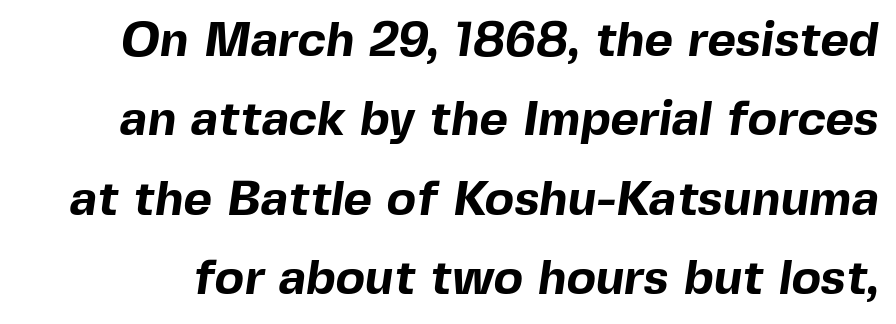
Letters rest on an invisible, unmarked baseline. The letters advance in unequal steps, a hallmark of proportional type. Unlike a traditional serif, this face leaves its strokes unadorned. Evenly set lines give the paragraph a standard silhouette. Tracking value appears to be zero — textbook default spacing. Does the weight exceed regular? Yes, all the way to bold.
